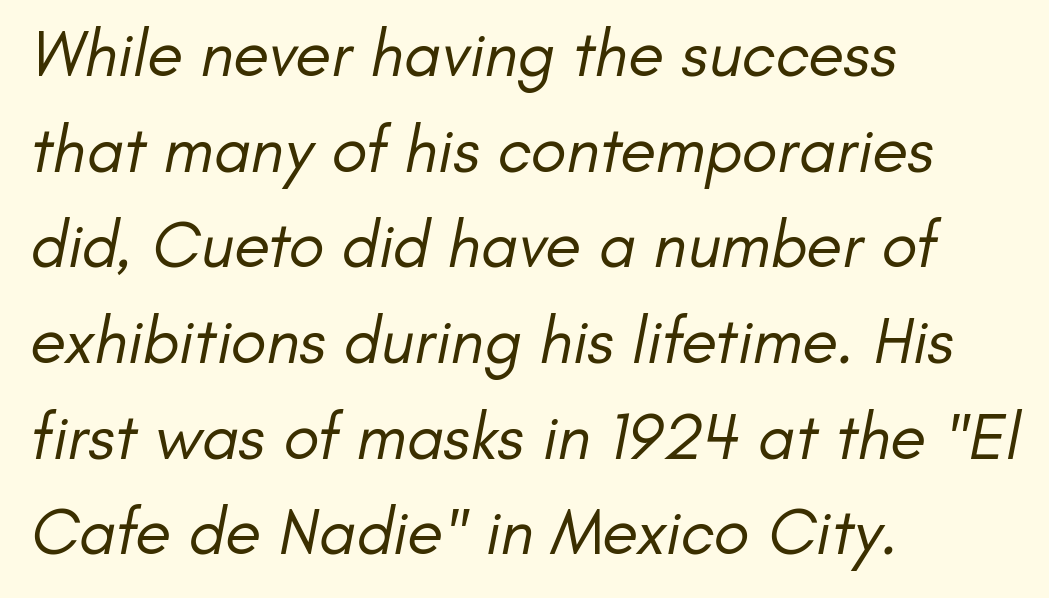
Q: Is the text bold? A: No.
Q: Is the typeface a serif or a sans-serif typeface? A: Sans-serif.
Q: Is the text underlined? A: No.
Q: How is the paragraph aligned? A: Left-aligned.
Q: Is the spacing between letters normal or unusually wide? A: Normal.
Q: Is the spacing between lines tight, normal or loose? A: Normal.
Q: Width (condensed, normal, or wide)? A: Normal.
Q: Stroke contrast? A: Low.
Q: x-height? A: Small.
Q: Monospaced? A: No.
